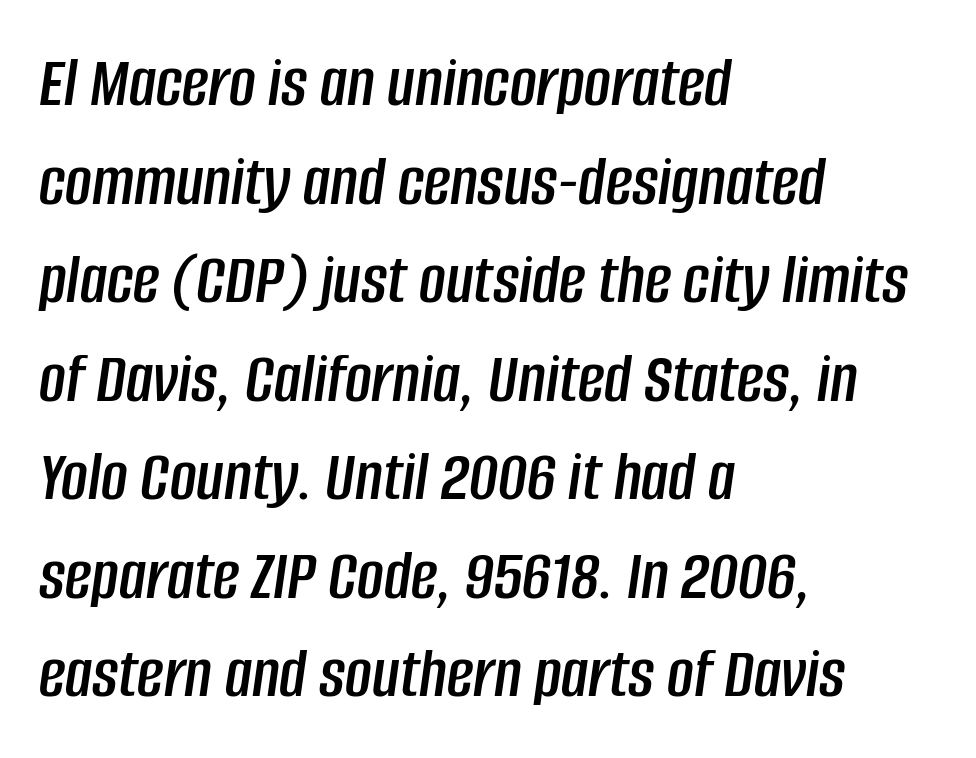
Q: Is the text italic (slanted)? A: Yes, it leans right by about 8 degrees.
Q: Is the text underlined? A: No.
Q: How is the paragraph aligned? A: Left-aligned.
Q: Is the spacing between letters normal or unusually wide? A: Normal.
Q: Is the spacing between lines tight, normal or loose? A: Normal.
Q: Width (condensed, normal, or wide)? A: Condensed.
Q: Stroke contrast? A: Low.
Q: x-height? A: Large.
Q: Monospaced? A: No.
